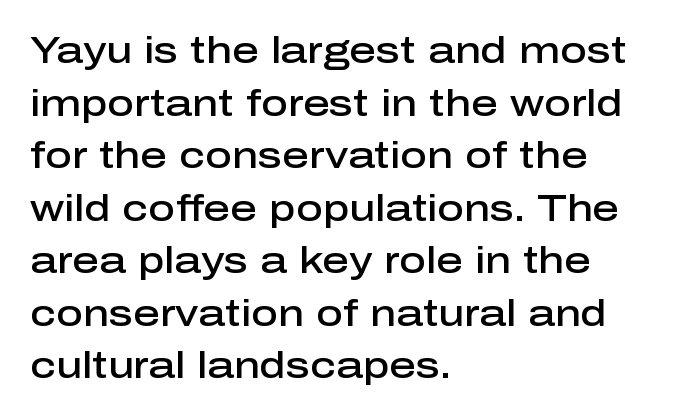
{"serif": "no", "italic": "no", "bold": "semi", "weight": "semibold", "width": "normal", "stroke_contrast": "low", "x_height": "medium", "monospaced": "no", "underline": "no", "align": "left", "line_spacing": "normal", "line_spacing_ratio": 1.42, "letter_spacing": "normal", "letter_spacing_em": 0.0, "glyph_px": 37}
